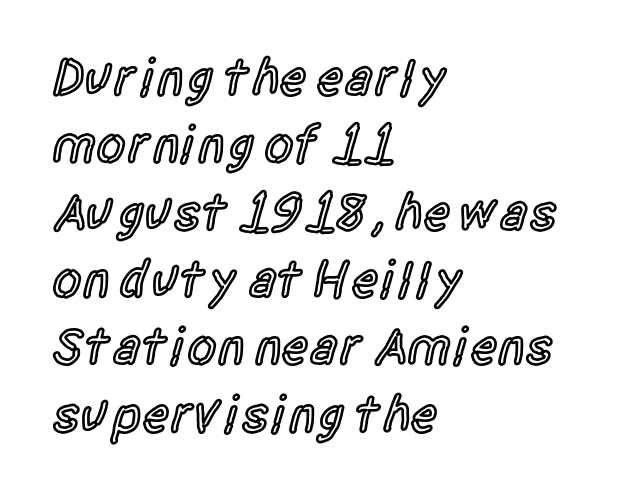
The image shows 53 px semibold, condensed sans-serif type; set left-aligned, normal line spacing (1.27x), normal letter spacing, not underlined; a large x-height.
